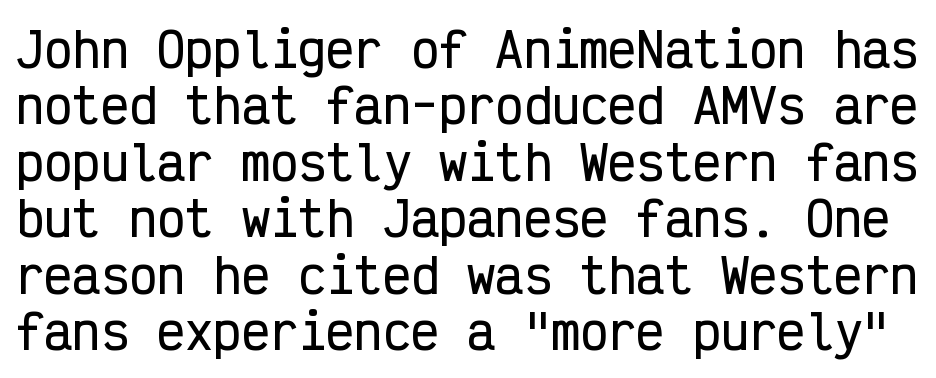
{"serif": "no", "italic": "no", "width": "condensed", "stroke_contrast": "low", "x_height": "medium", "monospaced": "yes", "underline": "no", "line_spacing_ratio": 1.2, "letter_spacing": "normal", "letter_spacing_em": 0.0, "glyph_px": 47}
